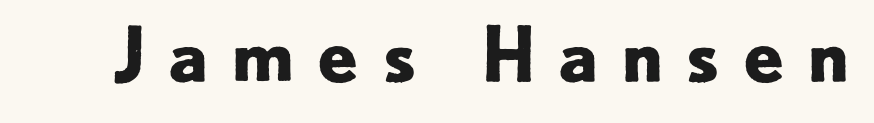
Q: Is the text bold? A: Yes.
Q: Is the text italic (slanted)? A: No, it is upright.
Q: Is the typeface a serif or a sans-serif typeface? A: Sans-serif.
Q: Is the text underlined? A: No.
Q: Is the spacing between letters normal or unusually wide? A: Unusually wide.
Q: Width (condensed, normal, or wide)? A: Normal.
Q: Stroke contrast? A: Low.
Q: x-height? A: Small.
Q: Monospaced? A: No.
